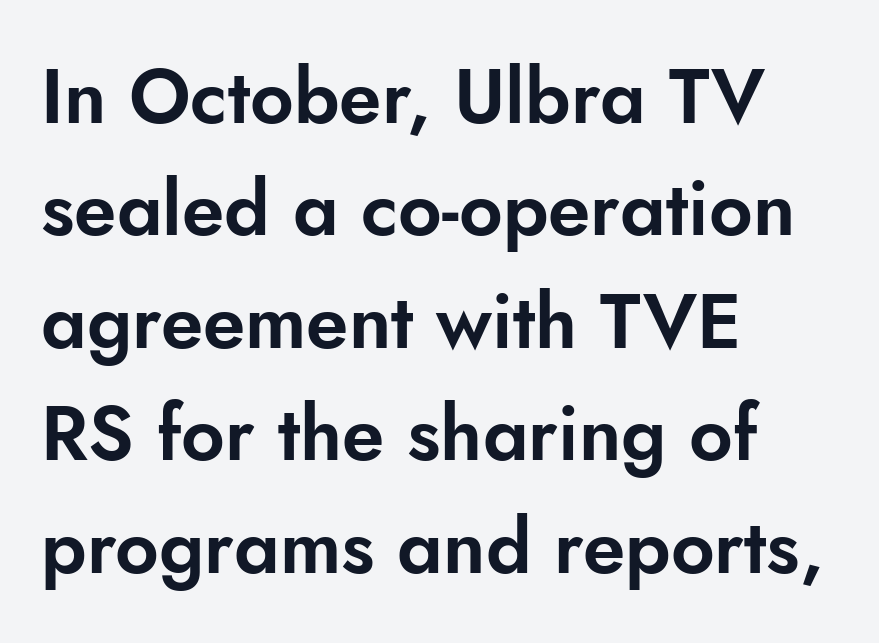
Is there much room between lines? A standard amount, neither cramped nor airy. A typesetter would call this proportional, since set widths differ per character. Regarding serifs, this sample does without them. Nothing unusual about the tracking: characters are spaced as the font intends. Posture: upright roman.
